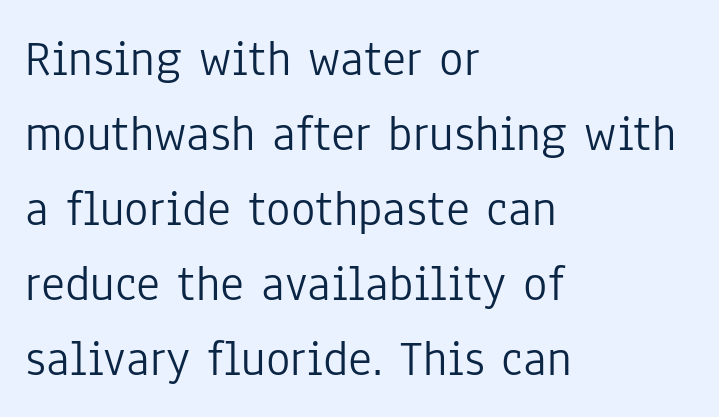
This sample uses plain, unmodified letter spacing. No italicization has been applied; the sample stays upright. Look at the bottom of the vertical strokes: they stop flat, with no serifs. Visually the block forms a straight wall on the left and a jagged coastline on the right.
